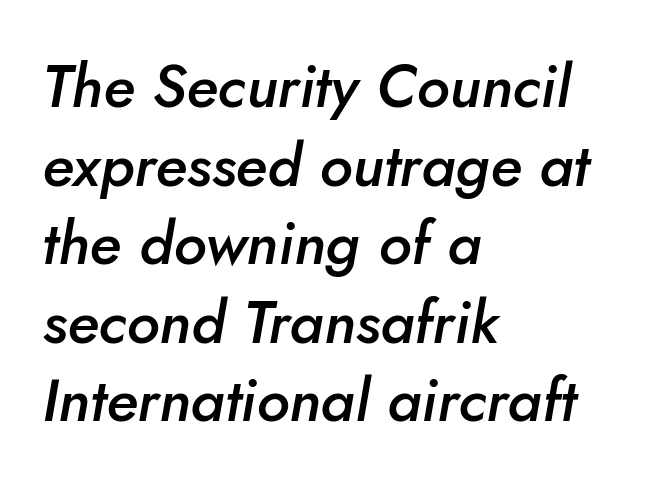
Q: Is the text bold? A: Semi-bold.
Q: Is the text italic (slanted)? A: Yes, it leans right by about 5 degrees.
Q: Is the text underlined? A: No.
Q: How is the paragraph aligned? A: Left-aligned.
Q: Is the spacing between letters normal or unusually wide? A: Normal.
Q: Is the spacing between lines tight, normal or loose? A: Normal.
Q: Width (condensed, normal, or wide)? A: Normal.
Q: Stroke contrast? A: Low.
Q: x-height? A: Small.
Q: Monospaced? A: No.
